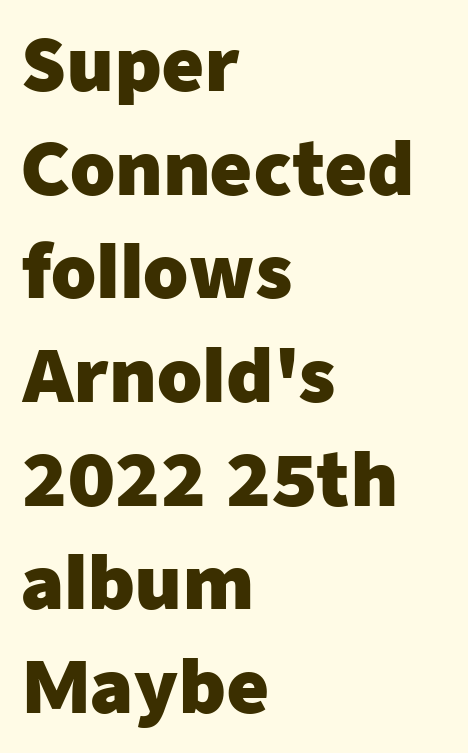
{"serif": "no", "italic": "no", "bold": "yes", "weight": "heavy", "width": "normal", "stroke_contrast": "low", "x_height": "medium", "monospaced": "no", "underline": "no", "align": "left", "line_spacing": "normal", "line_spacing_ratio": 1.44, "letter_spacing": "normal", "letter_spacing_em": 0.0, "glyph_px": 72}
